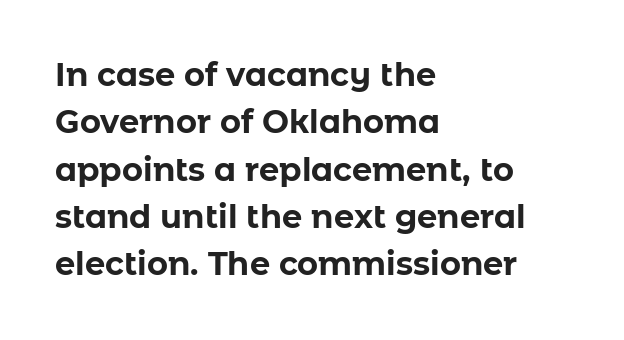
The image shows 32 px bold sans-serif type, upright; set left-aligned, normal line spacing (1.48x), normal letter spacing, not underlined; low stroke contrast and a medium x-height.
